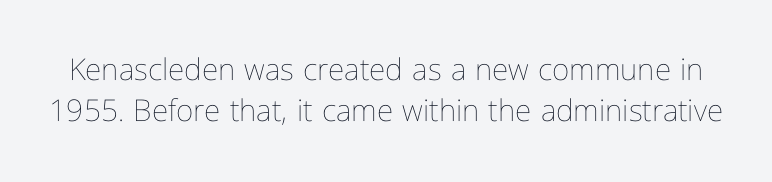
{"italic": "no", "bold": "no", "weight": "thin", "width": "condensed", "stroke_contrast": "low", "x_height": "medium", "monospaced": "no", "underline": "no", "line_spacing": "normal", "line_spacing_ratio": 1.37, "letter_spacing": "normal", "letter_spacing_em": 0.0, "glyph_px": 30}
